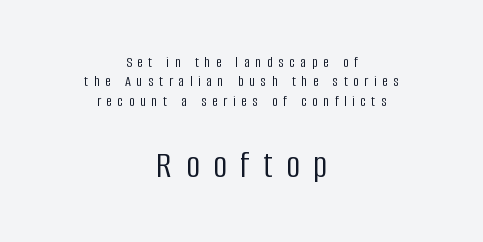
{"serif": "no", "italic": "no", "bold": "no", "weight": "light", "width": "condensed", "stroke_contrast": "low", "x_height": "large", "monospaced": "no", "underline": "no", "align": "center", "line_spacing_ratio": 1.21, "letter_spacing": "wide", "letter_spacing_em": 0.35, "larger_block": "second", "size_ratio": 2.44, "glyph_px": 39}
